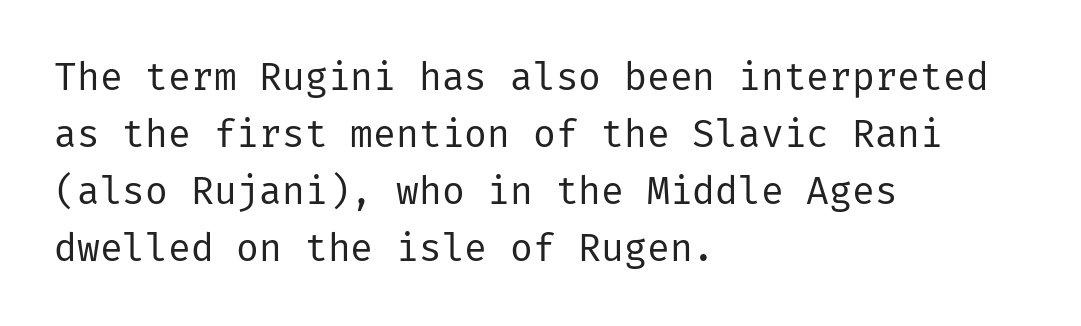
Q: Is the text bold? A: No.
Q: Is the text italic (slanted)? A: No, it is upright.
Q: Is the typeface a serif or a sans-serif typeface? A: Sans-serif.
Q: Is the text underlined? A: No.
Q: How is the paragraph aligned? A: Left-aligned.
Q: Is the spacing between letters normal or unusually wide? A: Normal.
Q: Is the spacing between lines tight, normal or loose? A: Normal.
Q: Width (condensed, normal, or wide)? A: Normal.
Q: Stroke contrast? A: Low.
Q: x-height? A: Medium.
